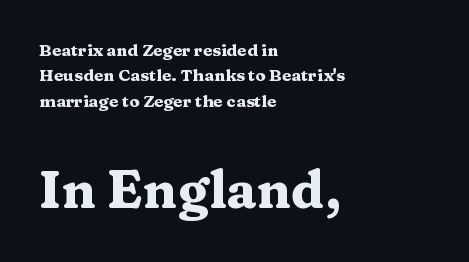
The image shows 52 px heavy, wide serif type, upright; set left-aligned, normal line spacing (1.5x), normal letter spacing, not underlined; the second (bottom) block is 3.06x larger; medium stroke contrast and a medium x-height.
